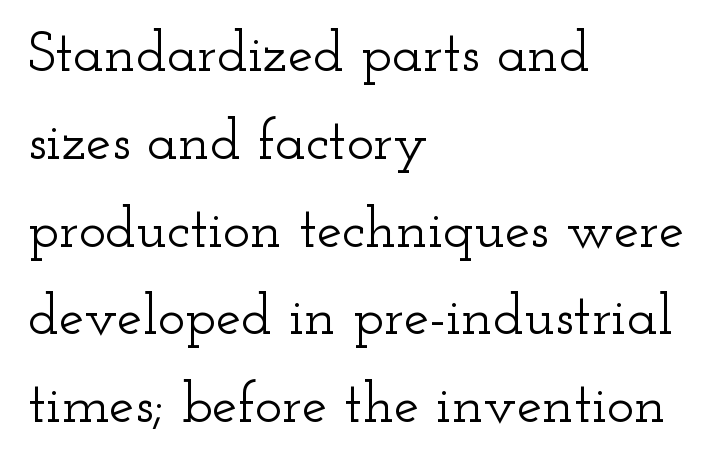
{"serif": "yes", "italic": "no", "width": "wide", "stroke_contrast": "low", "x_height": "small", "monospaced": "no", "underline": "no", "align": "left", "line_spacing": "normal", "line_spacing_ratio": 1.54, "letter_spacing": "normal", "letter_spacing_em": 0.0, "glyph_px": 57}
